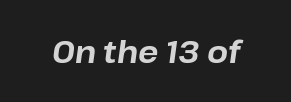
The image shows 30 px bold type, italic (leaning right); set normal letter spacing, not underlined; low stroke contrast and a medium x-height.
